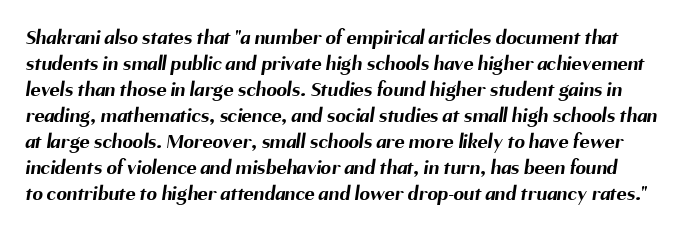
This rendering leaves character spacing at its baseline value. Descenders are the only things crossing below the line. A full-strength bold gives these letters their thick strokes.
